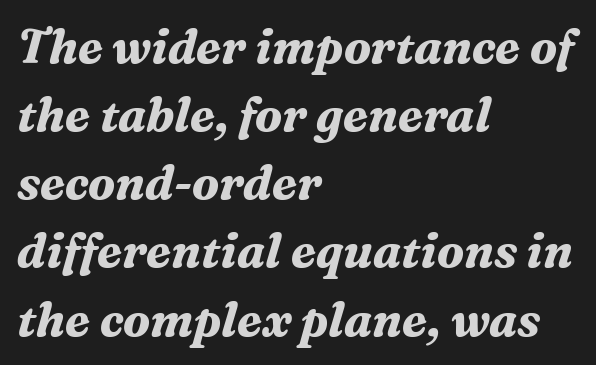
{"serif": "yes", "italic": "yes", "lean": "right", "slant_degrees": 16, "bold": "yes", "weight": "bold", "width": "normal", "stroke_contrast": "medium", "x_height": "medium", "monospaced": "no", "underline": "no", "align": "left", "line_spacing": "normal", "line_spacing_ratio": 1.45, "letter_spacing": "normal", "letter_spacing_em": 0.0, "glyph_px": 47}
